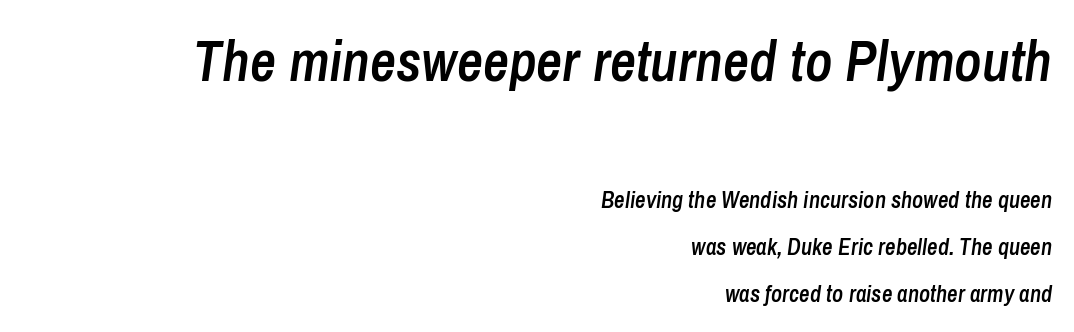
Q: Is the text bold? A: Semi-bold.
Q: Is the text italic (slanted)? A: Yes, it leans right by about 8 degrees.
Q: Is the text underlined? A: No.
Q: How is the paragraph aligned? A: Right-aligned.
Q: Is the spacing between letters normal or unusually wide? A: Normal.
Q: Is the spacing between lines tight, normal or loose? A: Loose.
Q: Which block of text is set in a larger size, the first (top) or the second (bottom)? A: The first (top) one.
Q: Width (condensed, normal, or wide)? A: Condensed.
Q: Stroke contrast? A: Low.
Q: x-height? A: Medium.
Q: Monospaced? A: No.
